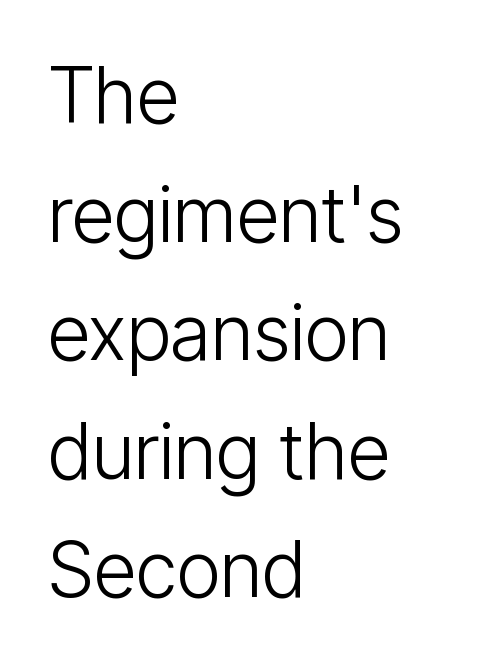
Q: Is the text bold? A: No.
Q: Is the text italic (slanted)? A: No, it is upright.
Q: Is the typeface a serif or a sans-serif typeface? A: Sans-serif.
Q: Is the text underlined? A: No.
Q: How is the paragraph aligned? A: Left-aligned.
Q: Is the spacing between letters normal or unusually wide? A: Normal.
Q: Is the spacing between lines tight, normal or loose? A: Normal.
Q: Width (condensed, normal, or wide)? A: Condensed.
Q: Stroke contrast? A: Low.
Q: x-height? A: Medium.
Q: Monospaced? A: No.
